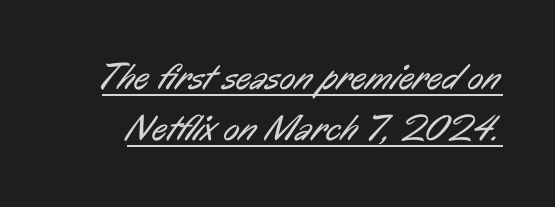
{"serif": "no", "bold": "no", "weight": "regular", "width": "condensed", "stroke_contrast": "low", "x_height": "medium", "monospaced": "no", "underline": "yes", "line_spacing": "normal", "line_spacing_ratio": 1.39, "letter_spacing": "normal", "letter_spacing_em": 0.0, "glyph_px": 37}
